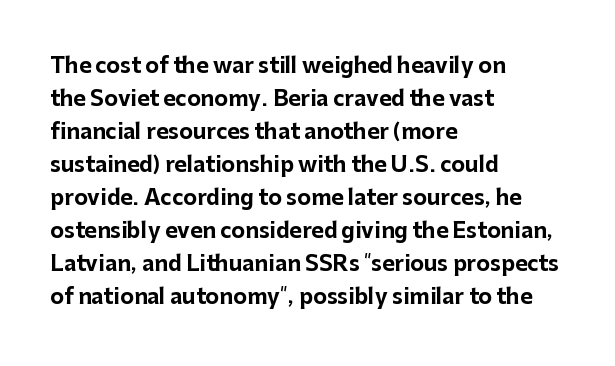
The sample has been set heavy, in full bold. Any mark beneath the type? The region is blank. The ragged edge is on the right, which tells us the setting is flush left. This sample uses plain, unmodified letter spacing. Posture: vertical. Does the leading feel generous? No, just average.
